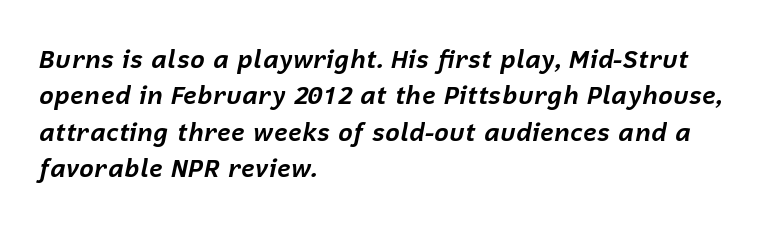
The image shows 25 px bold type, italic (leaning right); set left-aligned, normal line spacing (1.46x), normal letter spacing, not underlined.
